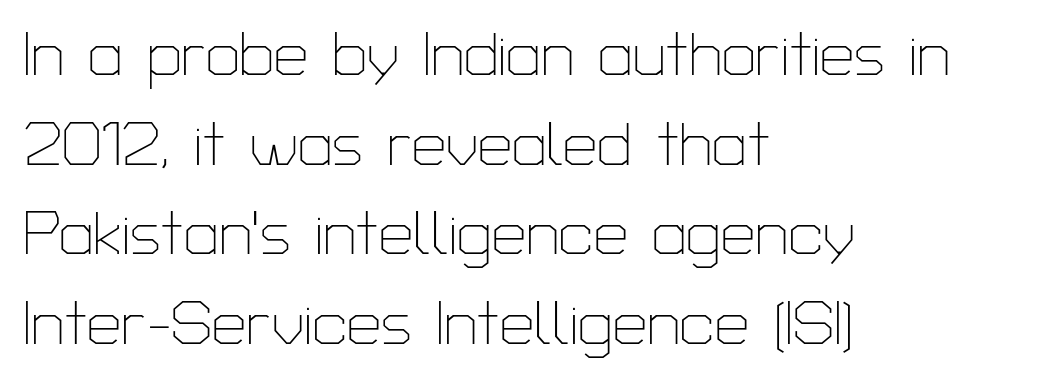
Font category for this specimen: sans-serif. What stands out about the letter spacing? Nothing — it is the standard amount. The weight tops out at a normal text grade. The rag falls on the right side of this text block.
